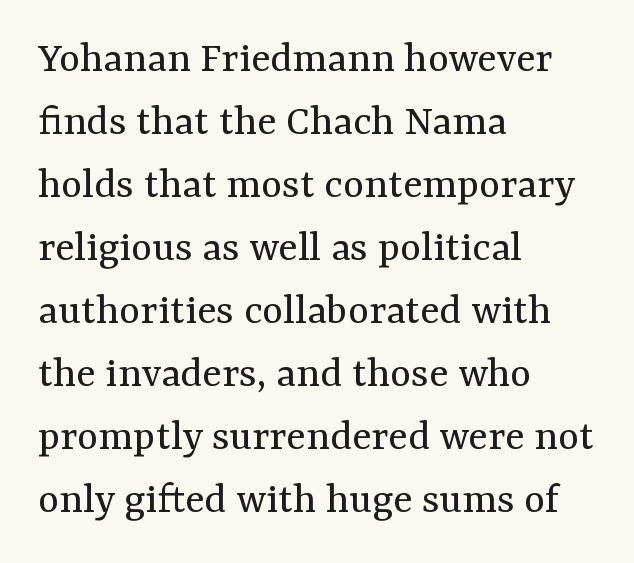
The image shows 45 px regular-weight serif type, upright; set left-aligned, normal line spacing (1.4x), normal letter spacing, not underlined; medium stroke contrast and a medium x-height.
